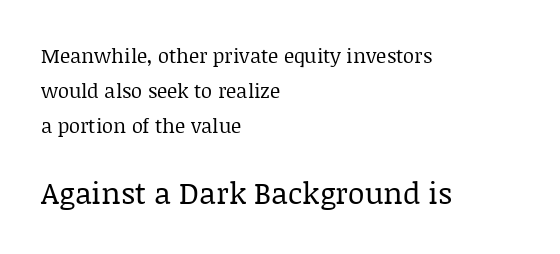
The image shows 30 px regular-weight serif type, upright; set left-aligned, line spacing 1.76x, normal letter spacing, not underlined; the second (bottom) block is 1.5x larger; low stroke contrast and a large x-height.
